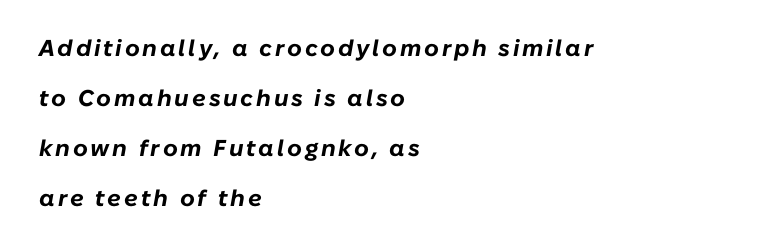
{"italic": "yes", "lean": "right", "slant_degrees": 10, "bold": "yes", "underline": "no", "align": "left", "line_spacing": "loose", "line_spacing_ratio": 2.17, "glyph_px": 23}
